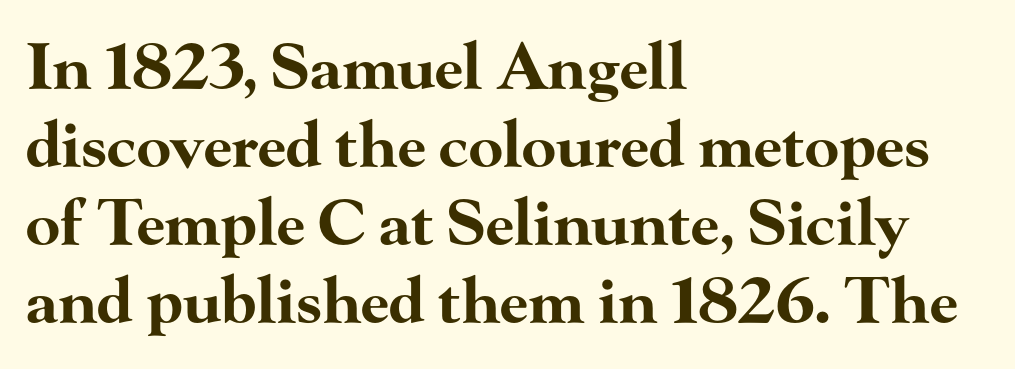
The image shows 63 px bold, wide serif type, upright; set left-aligned, line spacing 1.24x, normal letter spacing, not underlined; high stroke contrast and a small x-height.
